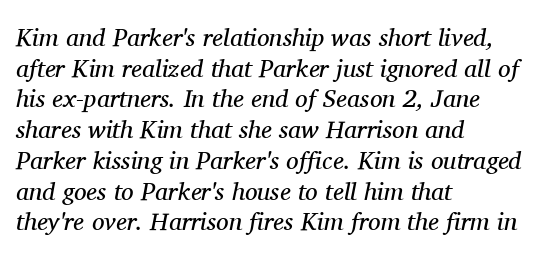
Q: Is the text bold? A: No.
Q: Is the text italic (slanted)? A: Yes, it leans right by about 11 degrees.
Q: Is the text underlined? A: No.
Q: How is the paragraph aligned? A: Left-aligned.
Q: Is the spacing between letters normal or unusually wide? A: Normal.
